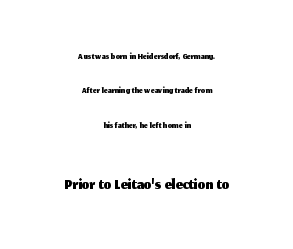
Vertical spacing — loose. This layout puts the modest block above and the oversized block below. The tracking reads as untouched default to a designer's eye. Teacher's note: observe the equal gaps on both sides — that is centered alignment. The zone under the glyphs is completely vacant. Does the lettering tilt? It doesn't — this is upright.
